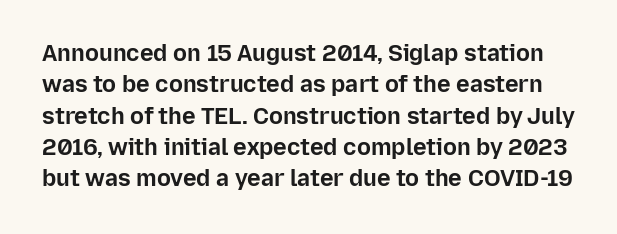
A clean baseline with only descenders dipping below it. Regular leading. Heavy-handed strokes throughout: this text is bold. The specimen reads as upright at a glance. Words appear dense and cohesive because spacing is normal.
